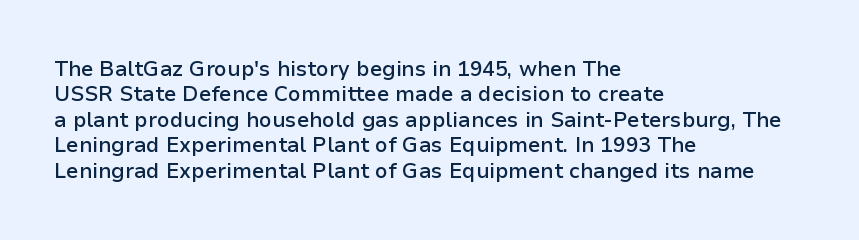
Q: Is the text bold? A: Semi-bold.
Q: Is the text italic (slanted)? A: No, it is upright.
Q: Is the text underlined? A: No.
Q: How is the paragraph aligned? A: Left-aligned.
Q: Is the spacing between letters normal or unusually wide? A: Normal.
